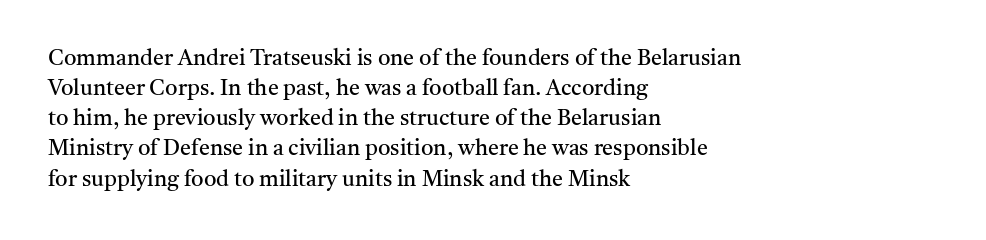
The letterforms sit shoulder to shoulder at normal distance. The space directly below the letters is spotless. Counters stay open thanks to moderate or lighter strokes. The vertical gap from one line to the next is medium. Ascenders rise straight up at ninety degrees. The ragged edge is on the right, which tells us the setting is flush left.
